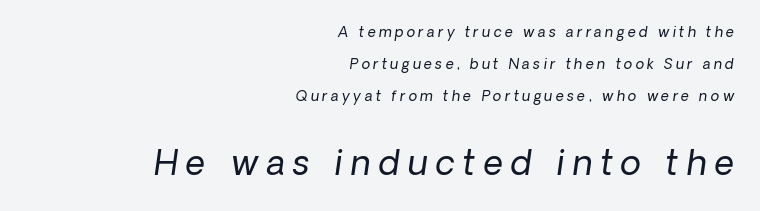
Q: Is the text bold? A: No.
Q: Is the typeface a serif or a sans-serif typeface? A: Sans-serif.
Q: Is the text underlined? A: No.
Q: How is the paragraph aligned? A: Right-aligned.
Q: Is the spacing between letters normal or unusually wide? A: Unusually wide.
Q: Is the spacing between lines tight, normal or loose? A: Loose.
Q: Which block of text is set in a larger size, the first (top) or the second (bottom)? A: The second (bottom) one.
Q: Width (condensed, normal, or wide)? A: Normal.
Q: Stroke contrast? A: Low.
Q: x-height? A: Medium.
Q: Monospaced? A: No.
